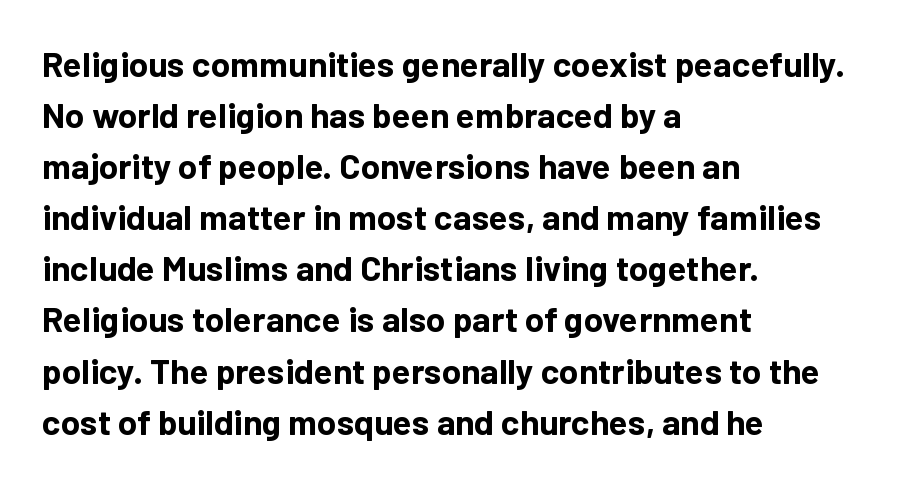
The image shows 35 px bold sans-serif type, upright; set left-aligned, normal line spacing (1.46x), normal letter spacing, not underlined; low stroke contrast and a medium x-height.
